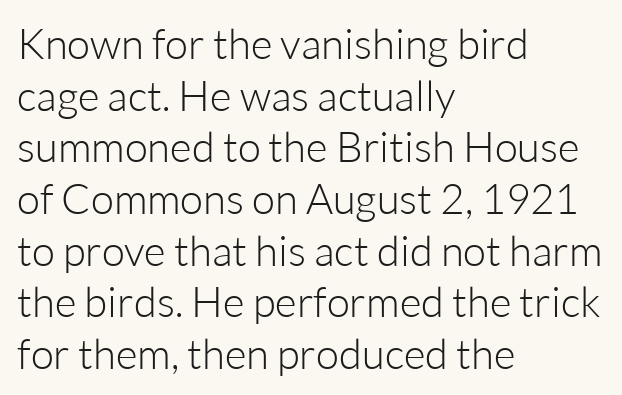
Q: Is the text bold? A: No.
Q: Is the text italic (slanted)? A: No, it is upright.
Q: Is the typeface a serif or a sans-serif typeface? A: Sans-serif.
Q: Is the text underlined? A: No.
Q: How is the paragraph aligned? A: Left-aligned.
Q: Is the spacing between letters normal or unusually wide? A: Normal.
Q: Width (condensed, normal, or wide)? A: Normal.
Q: Stroke contrast? A: Low.
Q: x-height? A: Medium.
Q: Monospaced? A: No.
